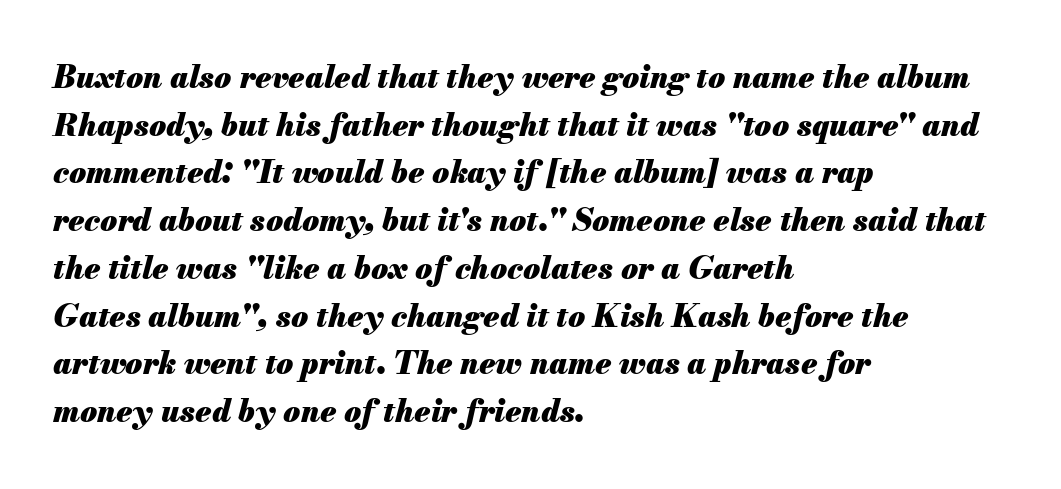
Q: Is the text bold? A: Yes.
Q: Is the text italic (slanted)? A: Yes, it leans right by about 13 degrees.
Q: Is the text underlined? A: No.
Q: How is the paragraph aligned? A: Left-aligned.
Q: Is the spacing between letters normal or unusually wide? A: Normal.
Q: Is the spacing between lines tight, normal or loose? A: Normal.
Q: Width (condensed, normal, or wide)? A: Normal.
Q: Stroke contrast? A: Medium.
Q: x-height? A: Small.
Q: Monospaced? A: No.
